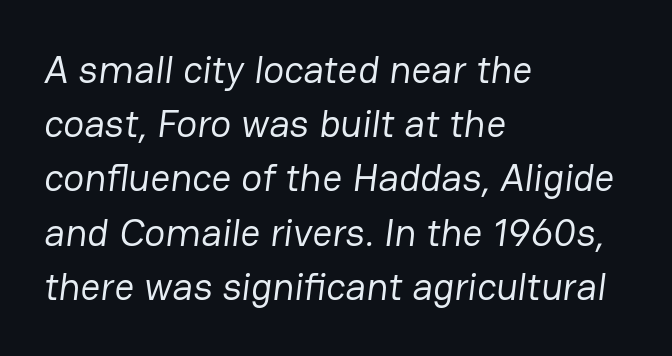
{"serif": "no", "bold": "no", "weight": "regular", "width": "normal", "stroke_contrast": "low", "x_height": "medium", "monospaced": "no", "underline": "no", "align": "left", "line_spacing": "normal", "line_spacing_ratio": 1.39, "letter_spacing": "normal", "letter_spacing_em": 0.0, "glyph_px": 39}
